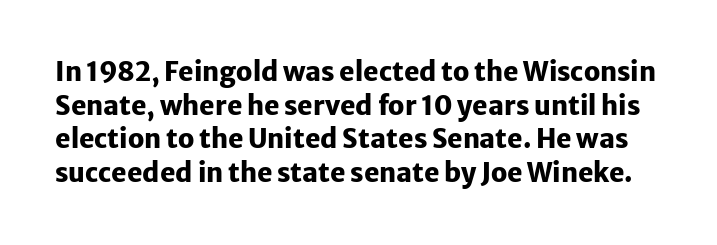
Weight check: bold — yes, fully. Is there any slant? The stems are plumb. Letter spacing: default. Horizontal bands of white between lines are of average thickness.
